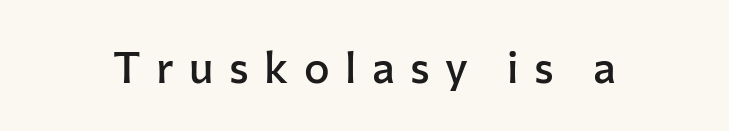
{"serif": "no", "italic": "no", "bold": "semi", "weight": "semibold", "width": "normal", "stroke_contrast": "low", "x_height": "medium", "monospaced": "no", "underline": "no", "letter_spacing": "wide", "letter_spacing_em": 0.36, "glyph_px": 43}
